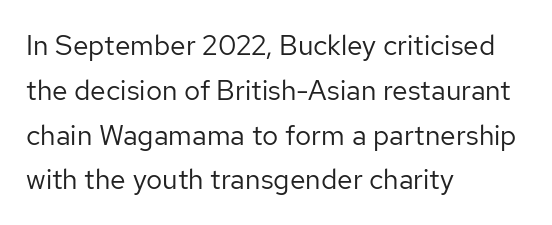
{"serif": "no", "italic": "no", "bold": "no", "weight": "regular", "width": "normal", "stroke_contrast": "low", "x_height": "medium", "monospaced": "no", "underline": "no", "align": "left", "line_spacing": "normal", "line_spacing_ratio": 1.6, "letter_spacing": "normal", "letter_spacing_em": 0.0, "glyph_px": 28}
